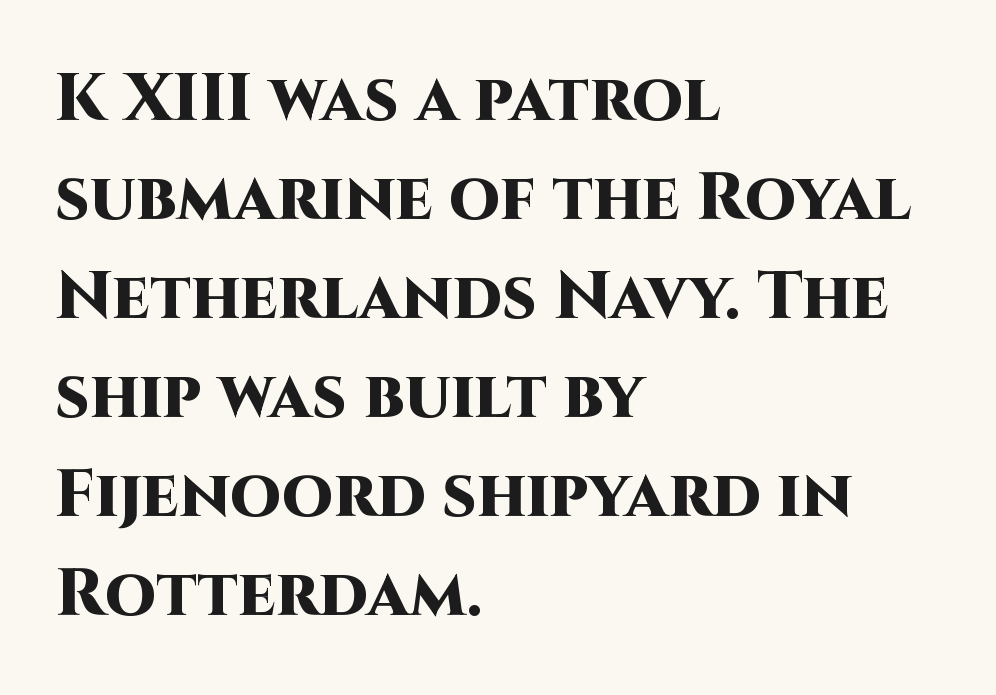
The rendering uses natural spacing where letterforms have individual widths. Spacing between characters is what you'd get straight out of the box. In terms of leading, this rendering sits right in the middle. The setting favours the left margin, as ordinary paragraphs usually do.
